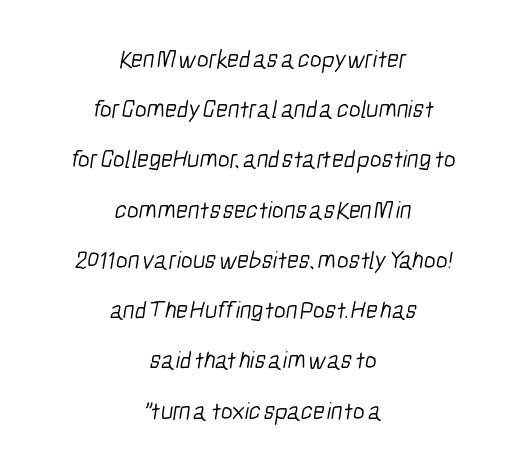
The image shows 25 px text type; set centered, loose line spacing (2.01x), normal letter spacing, not underlined.
